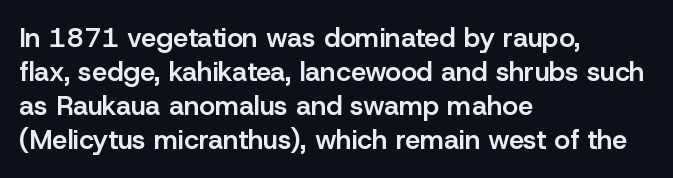
Q: Is the text bold? A: Semi-bold.
Q: Is the text italic (slanted)? A: No, it is upright.
Q: Is the text underlined? A: No.
Q: How is the paragraph aligned? A: Left-aligned.
Q: Is the spacing between letters normal or unusually wide? A: Normal.
Q: Is the spacing between lines tight, normal or loose? A: Normal.
